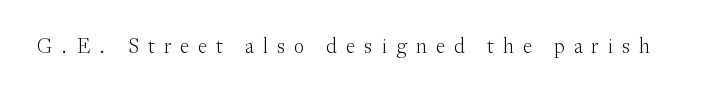
{"italic": "no", "bold": "no", "underline": "no", "letter_spacing": "wide", "letter_spacing_em": 0.42, "glyph_px": 21}
